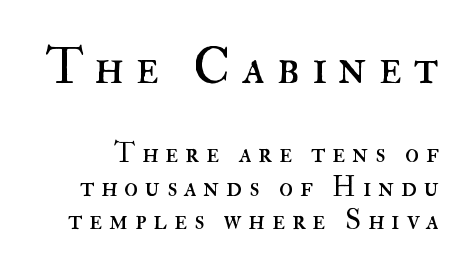
{"italic": "no", "bold": "no", "weight": "regular", "width": "normal", "stroke_contrast": "high", "x_height": "small", "monospaced": "no", "underline": "no", "line_spacing": "tight", "line_spacing_ratio": 1.15, "letter_spacing": "wide", "letter_spacing_em": 0.23, "larger_block": "first", "size_ratio": 1.76, "glyph_px": 51}
